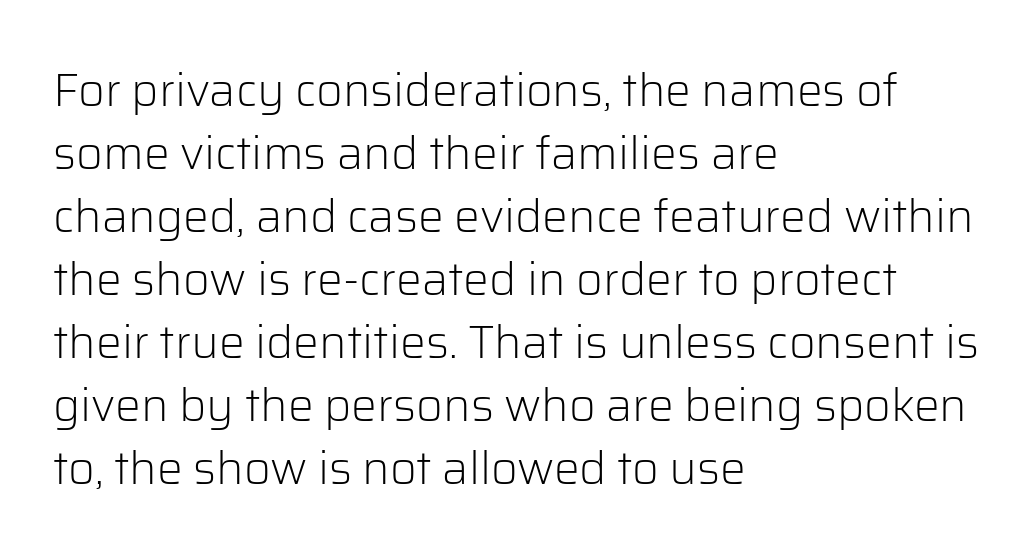
Q: Is the text bold? A: No.
Q: Is the text italic (slanted)? A: No, it is upright.
Q: Is the typeface a serif or a sans-serif typeface? A: Sans-serif.
Q: Is the text underlined? A: No.
Q: How is the paragraph aligned? A: Left-aligned.
Q: Is the spacing between letters normal or unusually wide? A: Normal.
Q: Is the spacing between lines tight, normal or loose? A: Normal.
Q: Width (condensed, normal, or wide)? A: Normal.
Q: Stroke contrast? A: Low.
Q: x-height? A: Medium.
Q: Monospaced? A: No.
